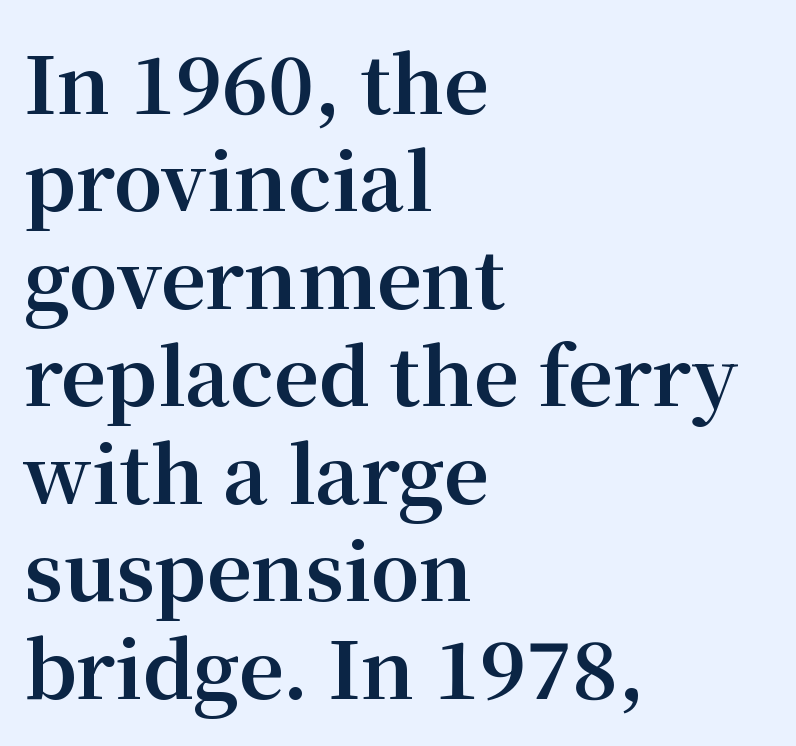
Horizontal bands of white between lines are of average thickness. Notice how the stems are strictly vertical — no italics here. The letters are bold, with thick, heavy strokes. Each row of text sits above clean, open space. This is serif lettering, the kind often seen in printed books.
